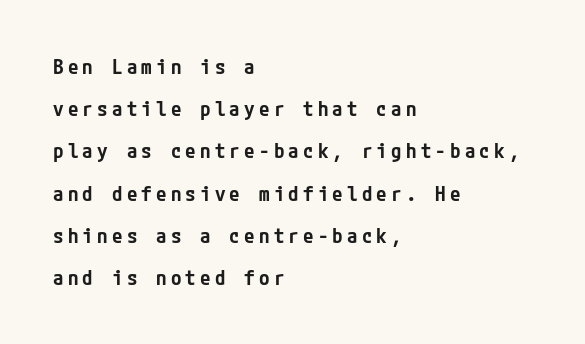
The image shows 21 px text type, upright; set left-aligned, loose line spacing (2.01x), unusually wide letter spacing (+0.2 em), not underlined.
